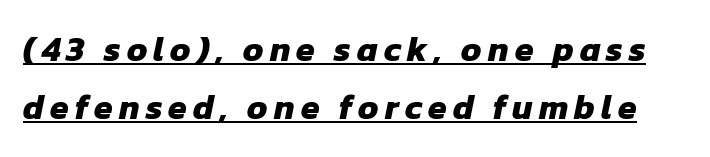
Q: Is the text bold? A: Yes.
Q: Is the typeface a serif or a sans-serif typeface? A: Sans-serif.
Q: Is the text underlined? A: Yes.
Q: Width (condensed, normal, or wide)? A: Normal.
Q: Stroke contrast? A: Low.
Q: x-height? A: Medium.
Q: Monospaced? A: No.
